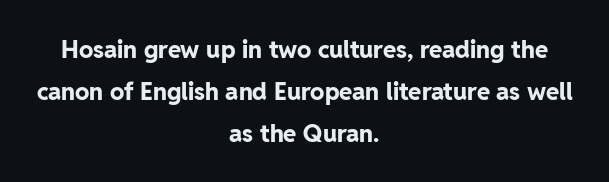
{"italic": "no", "bold": "yes", "underline": "no", "align": "center", "line_spacing_ratio": 1.74, "letter_spacing": "normal", "letter_spacing_em": 0.0, "glyph_px": 24}
